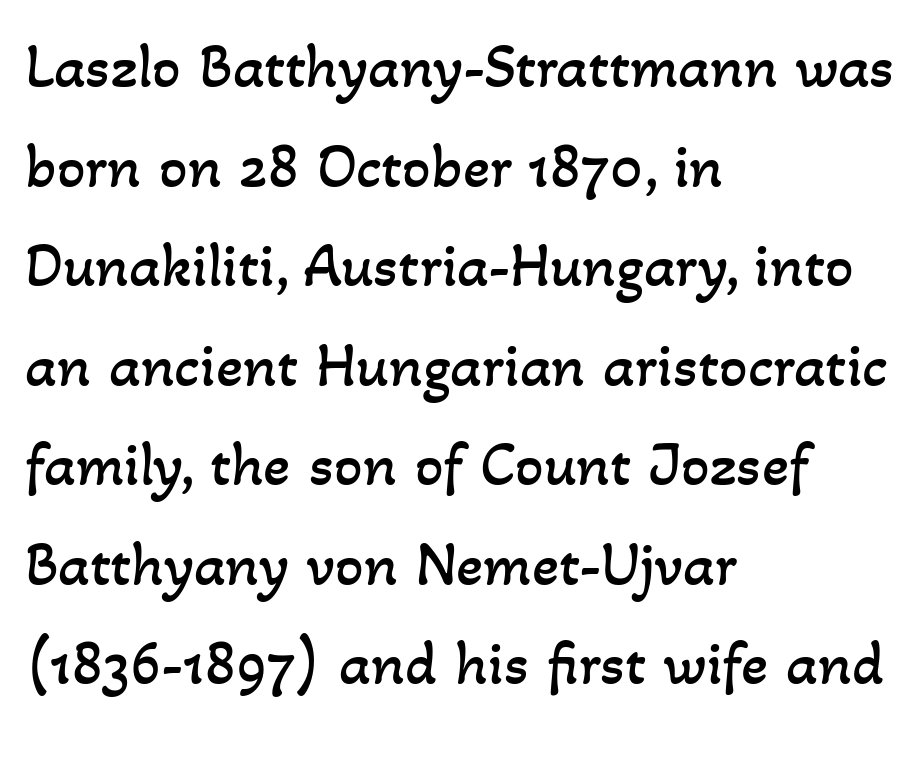
The image shows 63 px regular-weight type; set left-aligned, normal line spacing (1.58x), normal letter spacing, not underlined; low stroke contrast and a small x-height.
